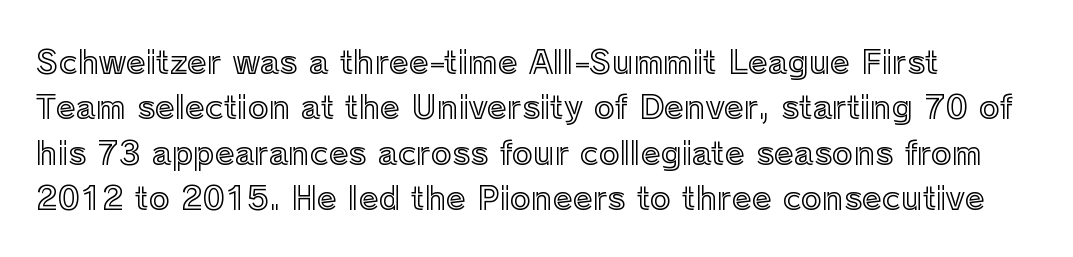
Compared with typical body copy, the letter spacing here is the same. The rendering uses natural spacing where letterforms have individual widths. Unlike italic type, these characters show no tilt at all. The space beneath each line is pristine and unruled. The vertical gap from one line to the next is medium.
